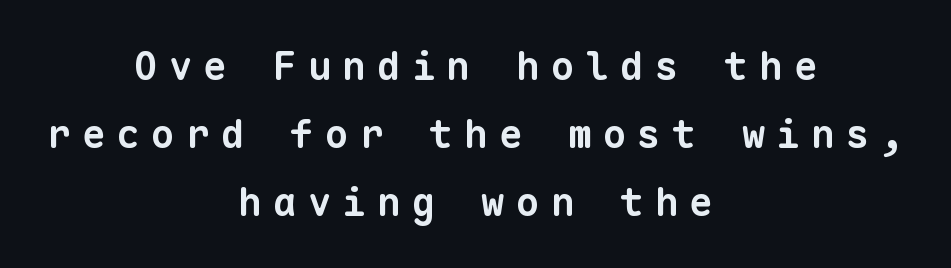
{"serif": "no", "bold": "yes", "weight": "bold", "width": "normal", "stroke_contrast": "low", "x_height": "medium", "monospaced": "yes", "underline": "no", "align": "center", "line_spacing_ratio": 1.74, "letter_spacing": "wide", "letter_spacing_em": 0.29, "glyph_px": 39}
